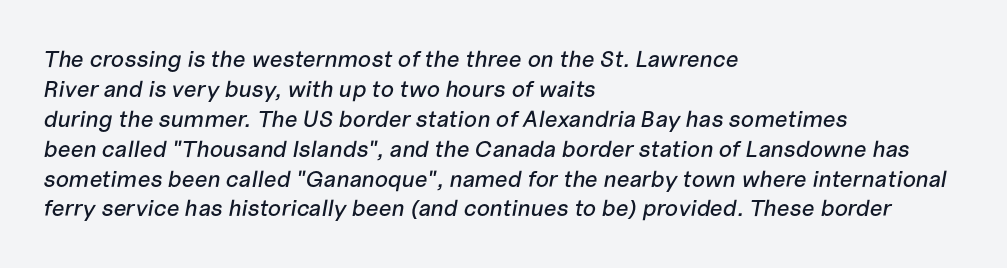
Q: Is the text italic (slanted)? A: Yes, it leans right by about 10 degrees.
Q: Is the text underlined? A: No.
Q: How is the paragraph aligned? A: Left-aligned.
Q: Is the spacing between letters normal or unusually wide? A: Normal.
Q: Is the spacing between lines tight, normal or loose? A: Normal.
